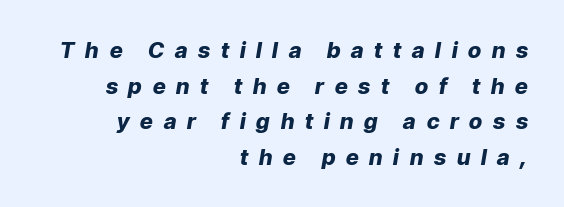
The image shows 22 px bold type, italic (leaning right); set right-aligned, normal line spacing (1.62x), unusually wide letter spacing (+0.49 em), not underlined.
